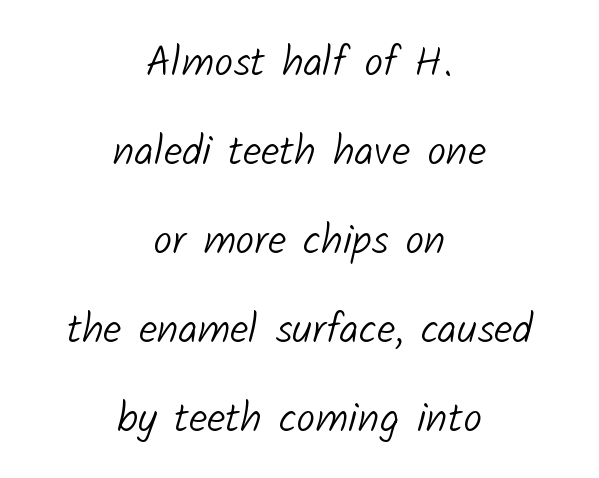
Look at the bottom of the vertical strokes: they stop flat, with no serifs. Horizontal alignment here is central, giving a formal, balanced look. This sample trades compactness for vertical openness between lines. The strokes are not fattened; the text isn't bold.
